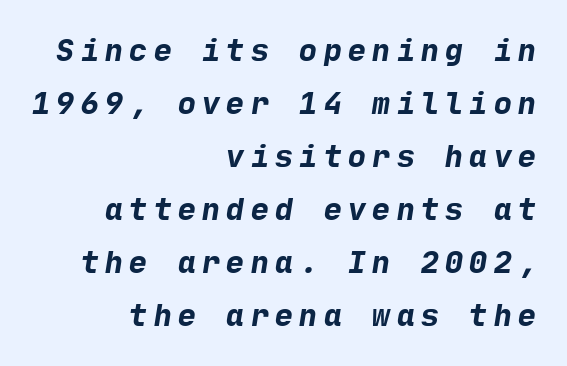
The image shows 30 px bold sans-serif type; set right-aligned, line spacing 1.77x, unusually wide letter spacing (+0.21 em), not underlined; low stroke contrast and a medium x-height.
